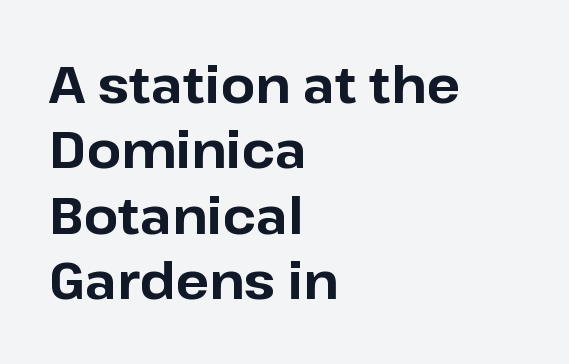
Q: Is the text bold? A: Yes.
Q: Is the text italic (slanted)? A: No, it is upright.
Q: Is the typeface a serif or a sans-serif typeface? A: Sans-serif.
Q: Is the text underlined? A: No.
Q: How is the paragraph aligned? A: Left-aligned.
Q: Is the spacing between letters normal or unusually wide? A: Normal.
Q: Is the spacing between lines tight, normal or loose? A: Normal.
Q: Width (condensed, normal, or wide)? A: Normal.
Q: Stroke contrast? A: Low.
Q: x-height? A: Medium.
Q: Monospaced? A: No.
